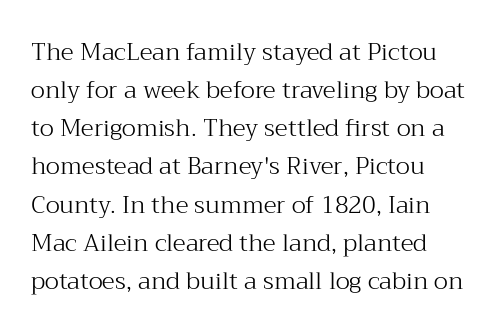
The image shows 24 px text type, upright; set left-aligned, normal line spacing (1.59x), normal letter spacing, not underlined.
